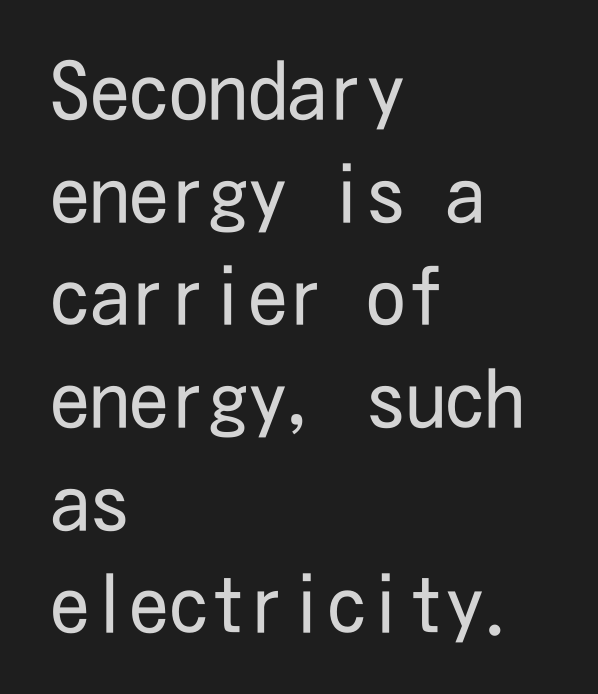
The image shows 79 px regular-weight, condensed sans-serif type, upright; set left-aligned, normal line spacing (1.3x), normal letter spacing, not underlined; low stroke contrast and a medium x-height.
